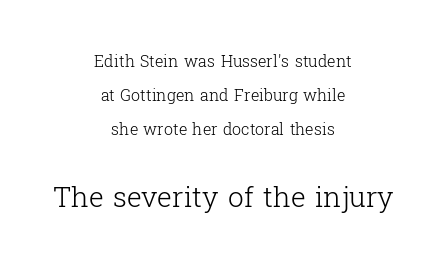
{"serif": "yes", "italic": "no", "bold": "no", "weight": "light", "width": "normal", "stroke_contrast": "low", "x_height": "medium", "monospaced": "no", "underline": "no", "align": "center", "line_spacing": "loose", "line_spacing_ratio": 2.14, "letter_spacing": "normal", "letter_spacing_em": 0.0, "larger_block": "second", "size_ratio": 1.75, "glyph_px": 28}
